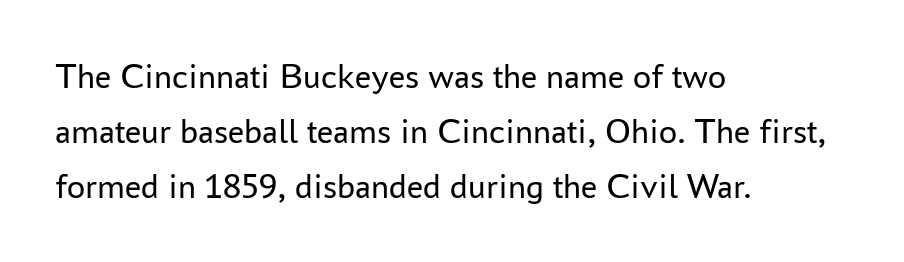
{"serif": "no", "italic": "no", "bold": "no", "weight": "regular", "width": "normal", "stroke_contrast": "low", "x_height": "medium", "monospaced": "no", "underline": "no", "align": "left", "line_spacing": "normal", "line_spacing_ratio": 1.53, "letter_spacing": "normal", "letter_spacing_em": 0.0, "glyph_px": 36}
